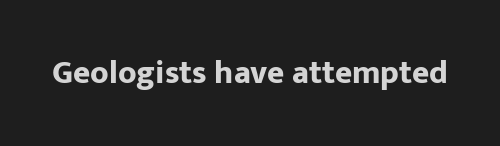
You'd pick this weight for a headline — it's a proper bold. I'd call this a sans setting — the letters go barefoot. The area under the type is left untouched. Spacing verdict: proportional, widths tailored to each character. The line texture is even and compact thanks to regular tracking. These lines were composed using upright roman letters.
